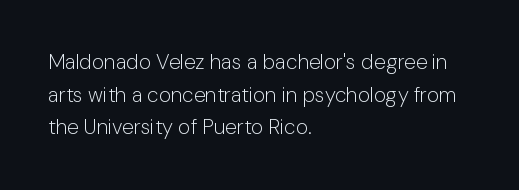
The axis of the letterforms is exactly vertical. Here the glyphs are tracked normally, forming tight word shapes. Descenders hang freely into open space. Line beginnings align vertically; line endings do not. The rows are spaced the way most documents space them.
